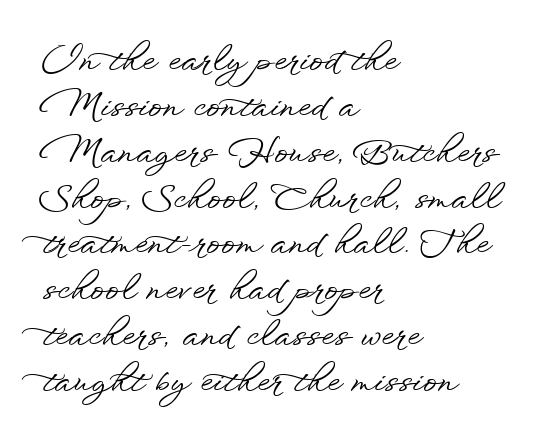
Q: Is the text italic (slanted)? A: Yes.
Q: Is the typeface a serif or a sans-serif typeface? A: Sans-serif.
Q: Is the text underlined? A: No.
Q: How is the paragraph aligned? A: Left-aligned.
Q: Is the spacing between letters normal or unusually wide? A: Normal.
Q: Is the spacing between lines tight, normal or loose? A: Normal.
Q: Width (condensed, normal, or wide)? A: Wide.
Q: Stroke contrast? A: Low.
Q: x-height? A: Small.
Q: Monospaced? A: No.
